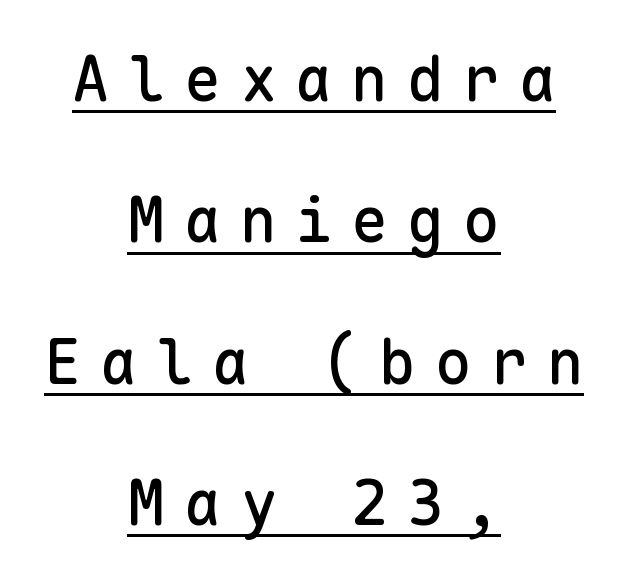
Monospaced: the letters line up in strict vertical columns. The compositor balanced each line on the midline. The axis of the letterforms is exactly vertical. Does the leading feel generous? Absolutely, it's lavish. This sample carries an underscore along the baseline area. Each letter's strokes conclude bluntly, with no projecting serifs.
